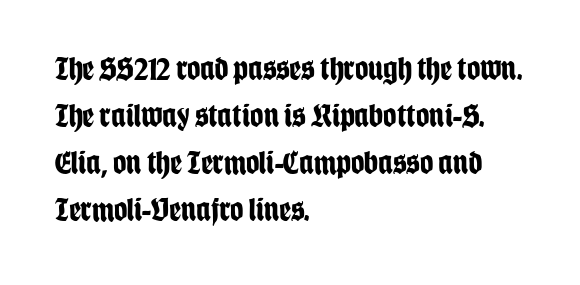
The image shows 33 px bold, condensed sans-serif type, upright; set left-aligned, normal line spacing (1.42x), normal letter spacing, not underlined; low stroke contrast and a large x-height.
